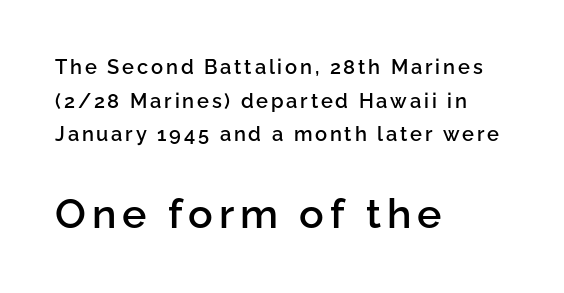
Q: Is the text bold? A: Semi-bold.
Q: Is the text italic (slanted)? A: No, it is upright.
Q: Is the typeface a serif or a sans-serif typeface? A: Sans-serif.
Q: Is the text underlined? A: No.
Q: How is the paragraph aligned? A: Left-aligned.
Q: Is the spacing between lines tight, normal or loose? A: Normal.
Q: Which block of text is set in a larger size, the first (top) or the second (bottom)? A: The second (bottom) one.
Q: Width (condensed, normal, or wide)? A: Normal.
Q: Stroke contrast? A: Low.
Q: x-height? A: Medium.
Q: Monospaced? A: No.
